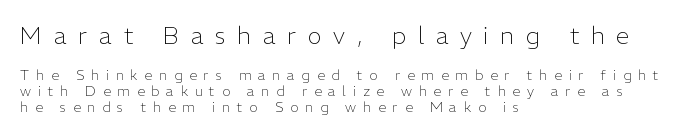
{"italic": "no", "bold": "no", "underline": "no", "align": "left", "line_spacing": "tight", "line_spacing_ratio": 1.13, "letter_spacing": "wide", "letter_spacing_em": 0.49, "larger_block": "first", "size_ratio": 1.71, "glyph_px": 24}
